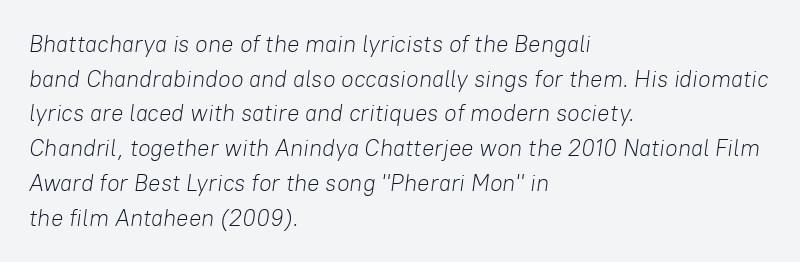
{"italic": "yes", "lean": "right", "slant_degrees": 8, "bold": "no", "underline": "no", "align": "left", "line_spacing": "normal", "line_spacing_ratio": 1.51, "letter_spacing": "normal", "letter_spacing_em": 0.0, "glyph_px": 23}
